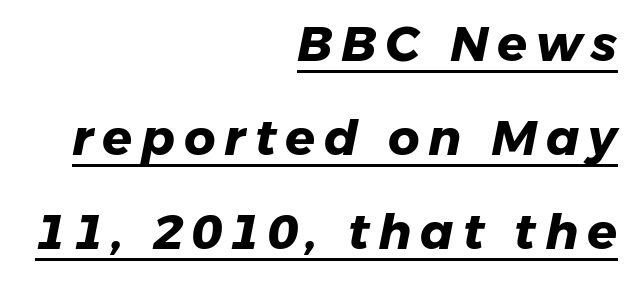
The text block is weighted toward the right margin, trailing off unevenly leftward. I'd describe the lettering as bold — thick and assertive. Somebody hit Ctrl+U on this one — the words are underlined. Examine the stroke ends and you'll find no serifs. These lines are rendered in a variable-pitch font. Leading: increased.
